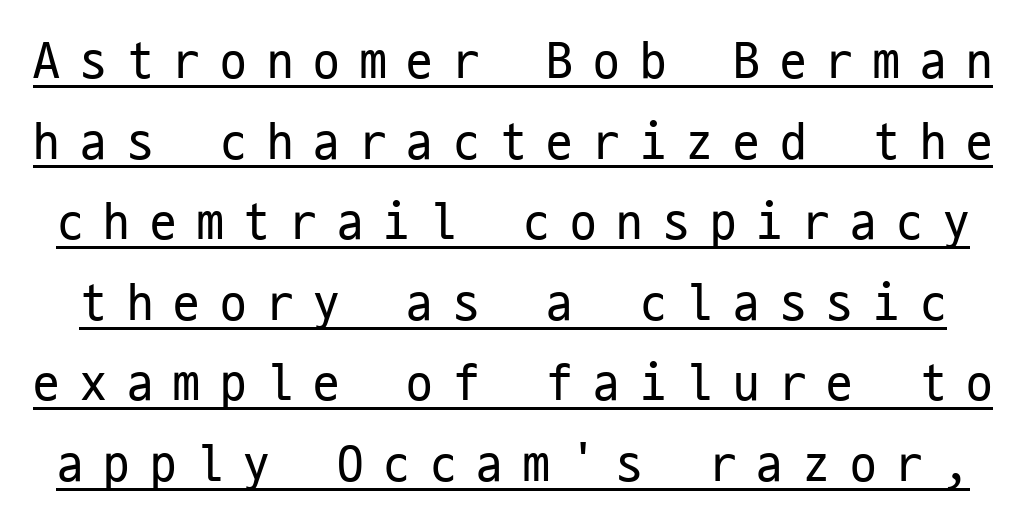
The rendering uses typewriter-style spacing with identical character cells. Notice how a bar underscores the lettering throughout. Posture: upright roman. The cut favours lightness, reaching ordinary text weight at its darkest. Normally led — the rows are evenly, conventionally spaced.
